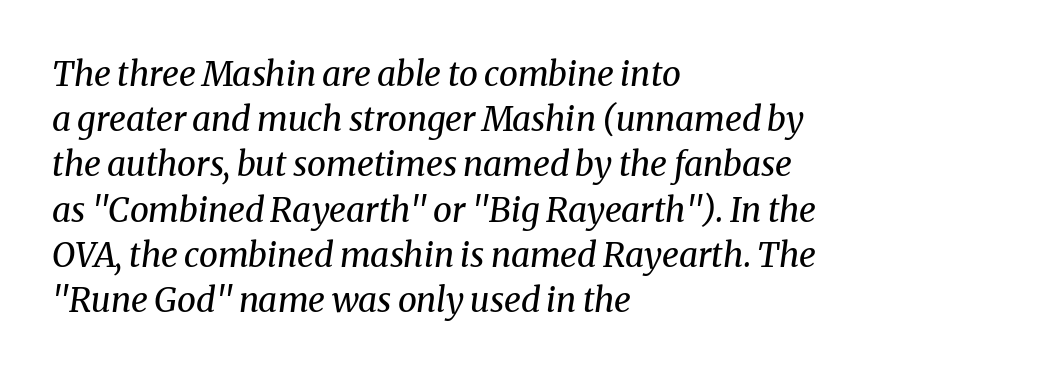
The image shows 34 px regular-weight serif type, italic (leaning right); set left-aligned, normal line spacing (1.33x), normal letter spacing, not underlined; medium stroke contrast and a medium x-height.
